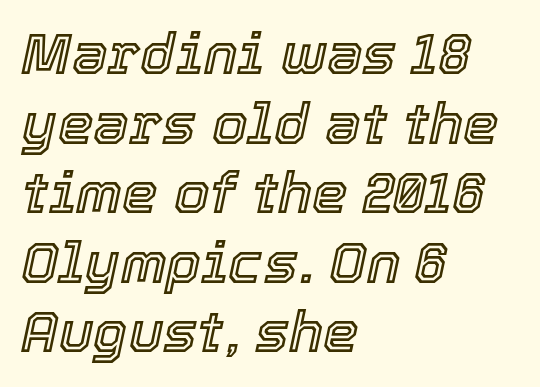
The passage shown is typed in a proportional face where columns would drift. The paragraph has a hard left edge and a soft right edge. The axis of the letterforms is tilted away from vertical. These lines keep a tight, regular rhythm from letter to letter. Bare-footed words on every line.
